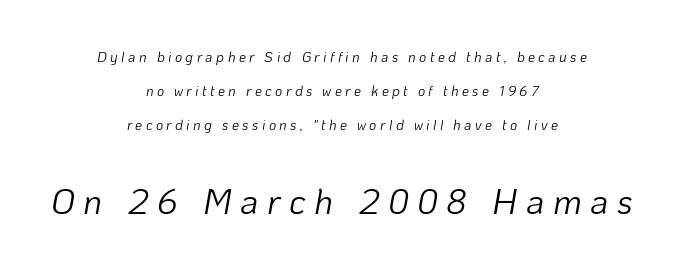
The image shows 35 px light type, italic (leaning right); set centered, loose line spacing (2.42x), unusually wide letter spacing (+0.24 em), not underlined; the second (bottom) block is 2.5x larger; low stroke contrast and a medium x-height.
